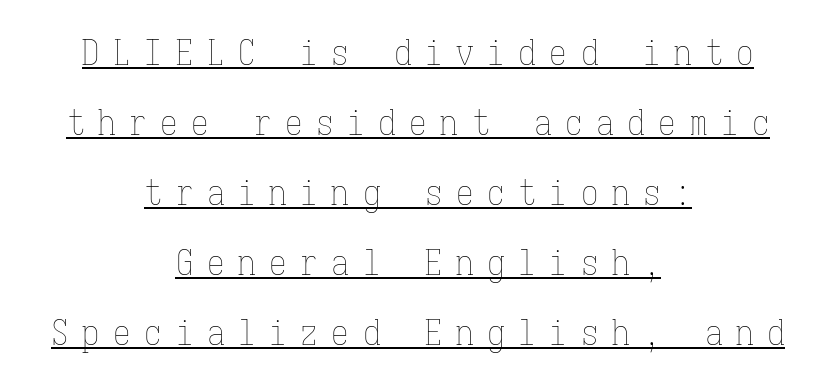
Q: Is the text bold? A: No.
Q: Is the text italic (slanted)? A: No, it is upright.
Q: Is the text underlined? A: Yes.
Q: How is the paragraph aligned? A: Centered.
Q: Is the spacing between letters normal or unusually wide? A: Unusually wide.
Q: Is the spacing between lines tight, normal or loose? A: Loose.
Q: Width (condensed, normal, or wide)? A: Condensed.
Q: Stroke contrast? A: Low.
Q: x-height? A: Medium.
Q: Monospaced? A: Yes.
